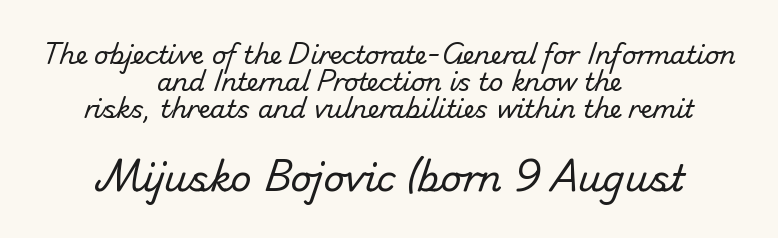
Q: Is the text bold? A: No.
Q: Is the typeface a serif or a sans-serif typeface? A: Sans-serif.
Q: Is the text underlined? A: No.
Q: How is the paragraph aligned? A: Centered.
Q: Is the spacing between letters normal or unusually wide? A: Normal.
Q: Is the spacing between lines tight, normal or loose? A: Tight.
Q: Which block of text is set in a larger size, the first (top) or the second (bottom)? A: The second (bottom) one.
Q: Width (condensed, normal, or wide)? A: Normal.
Q: Stroke contrast? A: Low.
Q: x-height? A: Small.
Q: Monospaced? A: No.
